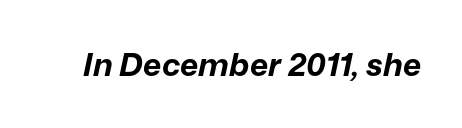
The image shows 32 px bold type, italic (leaning right); set normal letter spacing, not underlined; low stroke contrast and a medium x-height.
